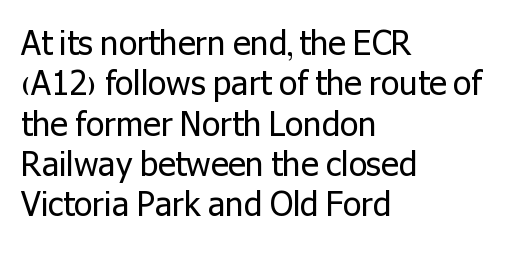
Q: Is the text bold? A: No.
Q: Is the text italic (slanted)? A: No, it is upright.
Q: Is the typeface a serif or a sans-serif typeface? A: Sans-serif.
Q: Is the text underlined? A: No.
Q: How is the paragraph aligned? A: Left-aligned.
Q: Is the spacing between letters normal or unusually wide? A: Normal.
Q: Width (condensed, normal, or wide)? A: Normal.
Q: Stroke contrast? A: Low.
Q: x-height? A: Medium.
Q: Monospaced? A: No.
